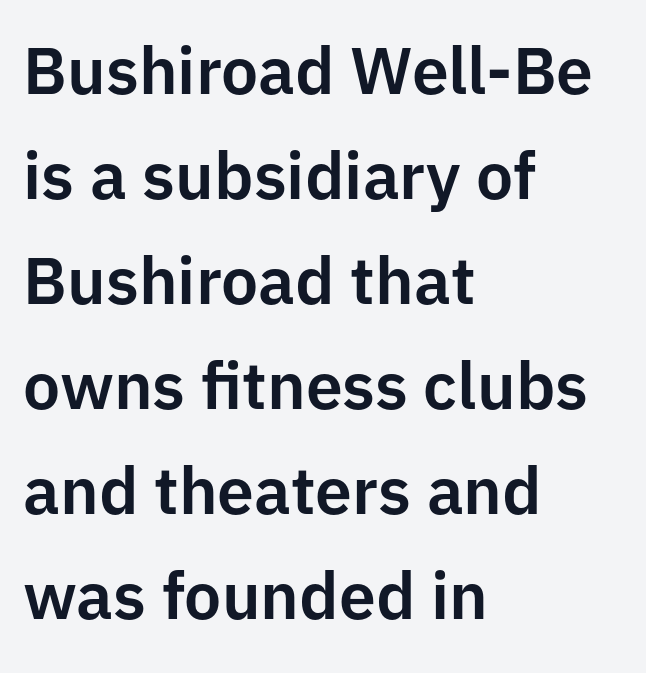
This sample keeps an unexceptional amount of space between lines. Glance below the letters and you will spot only blank space. The lettering holds an erect, upright posture throughout. The font family rendered here belongs to the sans-serif group. A typesetter would call this proportional, since set widths differ per character.
